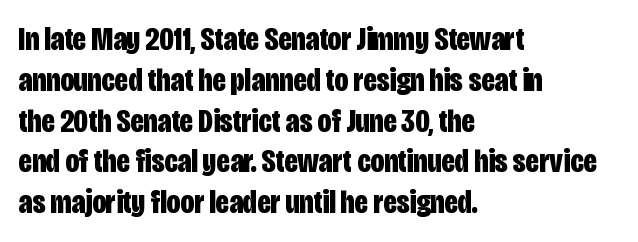
Vertical strokes here are truly vertical. A bare baseline throughout the passage. Pretty heavy lettering here — definitely bold. Look at the tracking — it's just the regular setting, nothing added. The face used here is a sans, in the tradition of grotesques and geometrics.
